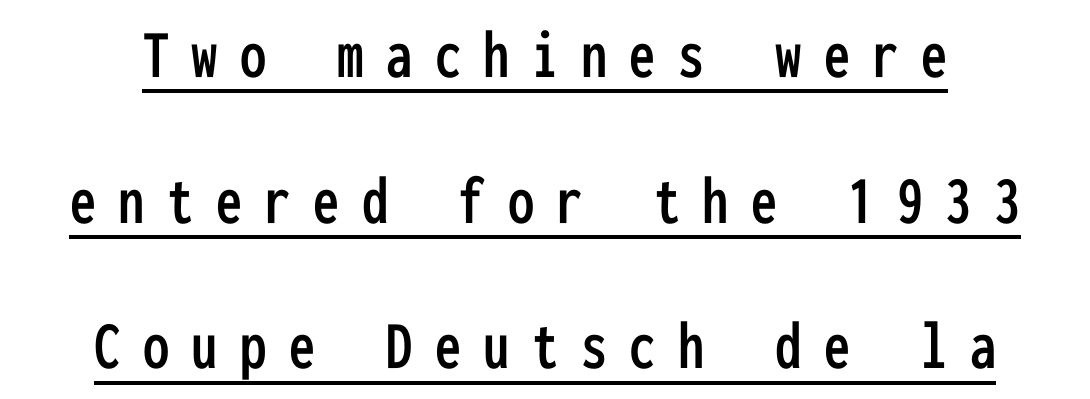
The line texture is sparse and dotted thanks to wide tracking. In terms of leading, this rendering errs on the spacious side. Quick note: underline on. Is this a fixed-width face? Yes — each glyph sits in an identical cell. Is there any slant? The stems are plumb.
